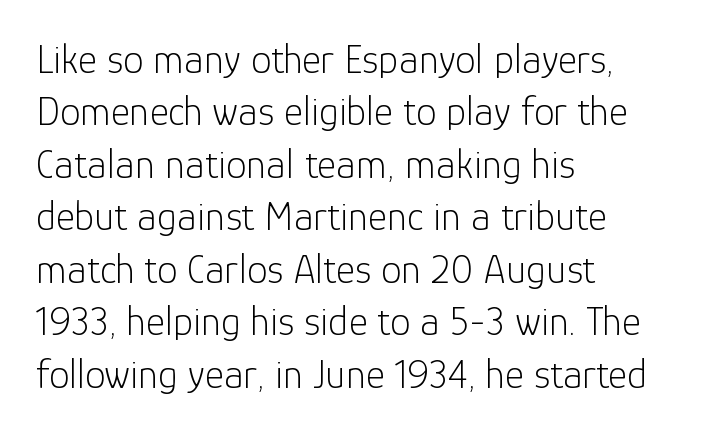
The image shows 41 px light sans-serif type, upright; set left-aligned, normal line spacing (1.28x), normal letter spacing, not underlined; low stroke contrast and a medium x-height.
